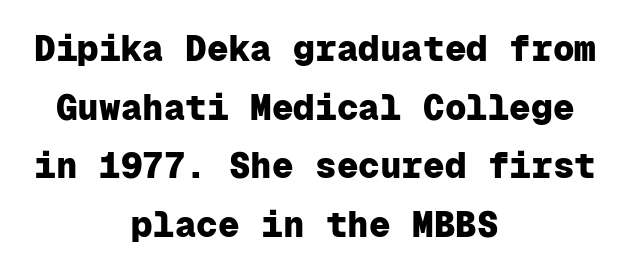
Q: Is the text bold? A: Yes.
Q: Is the text italic (slanted)? A: No, it is upright.
Q: Is the typeface a serif or a sans-serif typeface? A: Sans-serif.
Q: Is the text underlined? A: No.
Q: How is the paragraph aligned? A: Centered.
Q: Is the spacing between letters normal or unusually wide? A: Normal.
Q: Is the spacing between lines tight, normal or loose? A: Normal.
Q: Width (condensed, normal, or wide)? A: Normal.
Q: Stroke contrast? A: Low.
Q: x-height? A: Medium.
Q: Monospaced? A: Yes.
